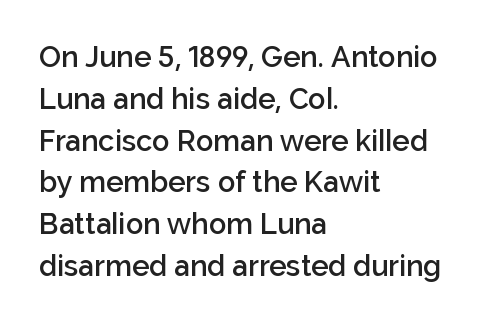
The image shows 29 px semibold sans-serif type, upright; set left-aligned, normal line spacing (1.44x), normal letter spacing, not underlined; low stroke contrast and a medium x-height.
